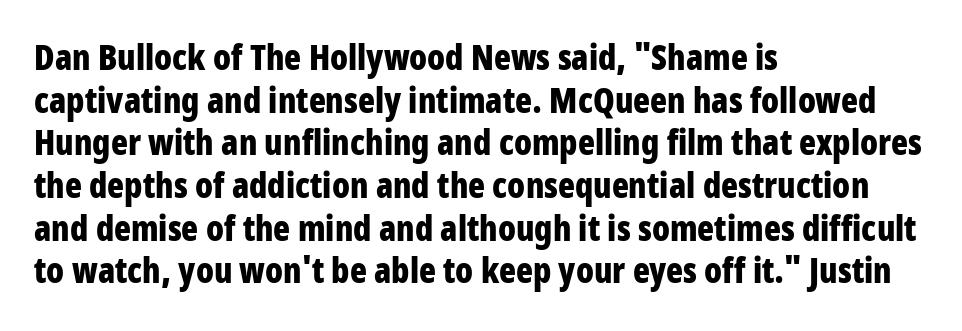
The image shows 35 px bold, condensed sans-serif type, upright; set left-aligned, line spacing 1.22x, normal letter spacing, not underlined; low stroke contrast and a large x-height.
